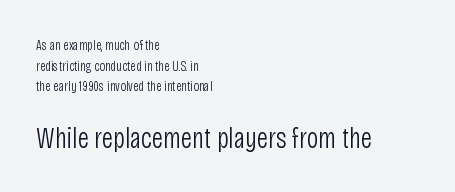
The image shows 29 px light, condensed sans-serif type, upright; set left-aligned, normal line spacing (1.47x), normal letter spacing, not underlined; the second (bottom) block is 2.07x larger; low stroke contrast and a large x-height.
